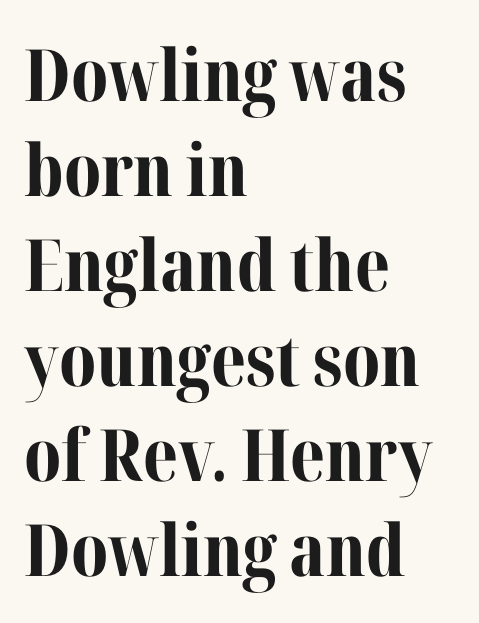
Q: Is the text bold? A: Yes.
Q: Is the text italic (slanted)? A: No, it is upright.
Q: Is the typeface a serif or a sans-serif typeface? A: Serif.
Q: Is the text underlined? A: No.
Q: How is the paragraph aligned? A: Left-aligned.
Q: Is the spacing between letters normal or unusually wide? A: Normal.
Q: Is the spacing between lines tight, normal or loose? A: Normal.
Q: Width (condensed, normal, or wide)? A: Normal.
Q: Stroke contrast? A: Medium.
Q: x-height? A: Medium.
Q: Monospaced? A: No.
